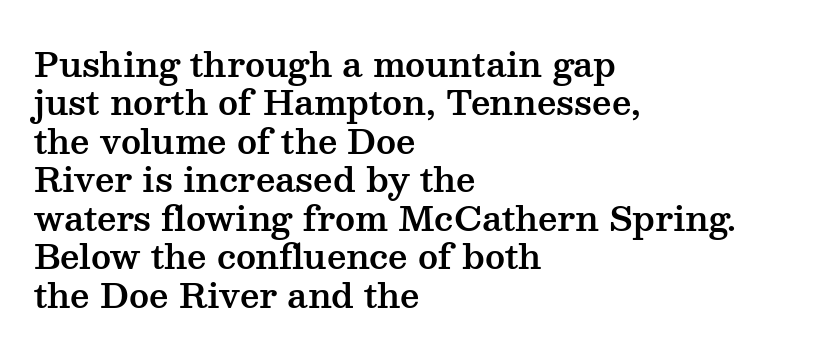
Q: Is the text italic (slanted)? A: No, it is upright.
Q: Is the typeface a serif or a sans-serif typeface? A: Serif.
Q: Is the text underlined? A: No.
Q: How is the paragraph aligned? A: Left-aligned.
Q: Is the spacing between letters normal or unusually wide? A: Normal.
Q: Is the spacing between lines tight, normal or loose? A: Tight.
Q: Width (condensed, normal, or wide)? A: Wide.
Q: Stroke contrast? A: Medium.
Q: x-height? A: Medium.
Q: Monospaced? A: No.
